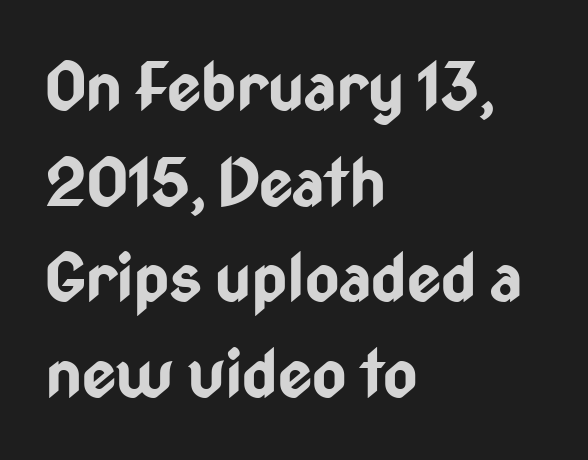
The image shows 66 px bold, condensed sans-serif type, upright; set left-aligned, normal line spacing (1.45x), normal letter spacing, not underlined; low stroke contrast and a medium x-height.
